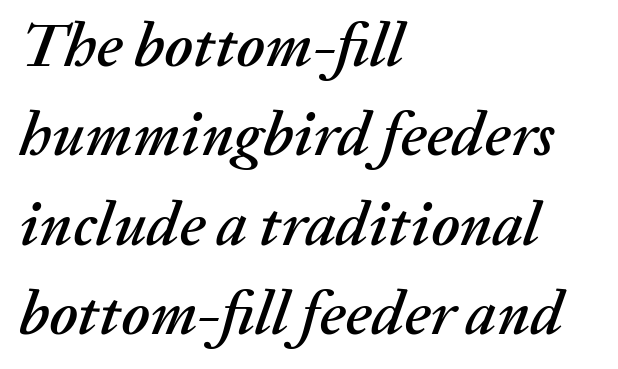
Q: Is the text italic (slanted)? A: Yes, it leans right by about 20 degrees.
Q: Is the text underlined? A: No.
Q: How is the paragraph aligned? A: Left-aligned.
Q: Is the spacing between letters normal or unusually wide? A: Normal.
Q: Is the spacing between lines tight, normal or loose? A: Normal.
Q: Width (condensed, normal, or wide)? A: Normal.
Q: Stroke contrast? A: Medium.
Q: x-height? A: Medium.
Q: Monospaced? A: No.
